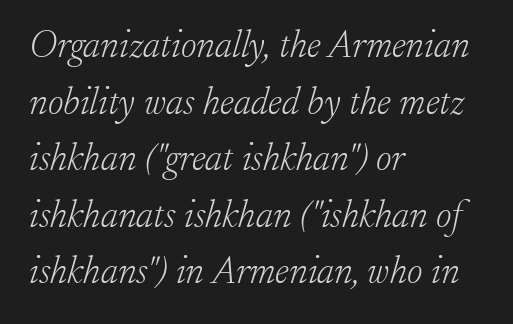
{"serif": "yes", "italic": "yes", "lean": "right", "slant_degrees": 17, "bold": "no", "weight": "light", "width": "normal", "stroke_contrast": "low", "x_height": "small", "monospaced": "no", "underline": "no", "align": "left", "line_spacing": "normal", "line_spacing_ratio": 1.49, "letter_spacing": "normal", "letter_spacing_em": 0.0, "glyph_px": 38}
